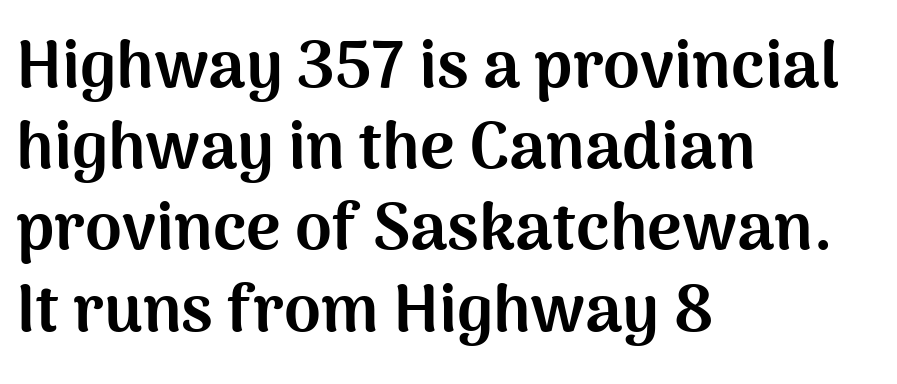
Q: Is the text bold? A: Yes.
Q: Is the text italic (slanted)? A: No, it is upright.
Q: Is the typeface a serif or a sans-serif typeface? A: Sans-serif.
Q: Is the text underlined? A: No.
Q: How is the paragraph aligned? A: Left-aligned.
Q: Is the spacing between letters normal or unusually wide? A: Normal.
Q: Width (condensed, normal, or wide)? A: Normal.
Q: Stroke contrast? A: Medium.
Q: x-height? A: Medium.
Q: Monospaced? A: No.
